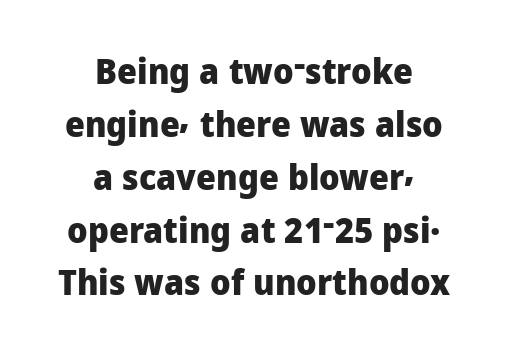
{"serif": "no", "italic": "no", "bold": "yes", "weight": "heavy", "width": "normal", "stroke_contrast": "low", "x_height": "medium", "monospaced": "no", "underline": "no", "align": "center", "line_spacing": "normal", "line_spacing_ratio": 1.51, "letter_spacing": "normal", "letter_spacing_em": 0.0, "glyph_px": 35}
